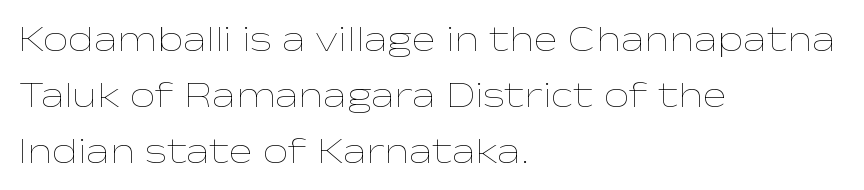
Q: Is the text bold? A: No.
Q: Is the text italic (slanted)? A: No, it is upright.
Q: Is the text underlined? A: No.
Q: How is the paragraph aligned? A: Left-aligned.
Q: Is the spacing between letters normal or unusually wide? A: Normal.
Q: Is the spacing between lines tight, normal or loose? A: Normal.
Q: Width (condensed, normal, or wide)? A: Wide.
Q: Stroke contrast? A: Low.
Q: x-height? A: Medium.
Q: Monospaced? A: No.
